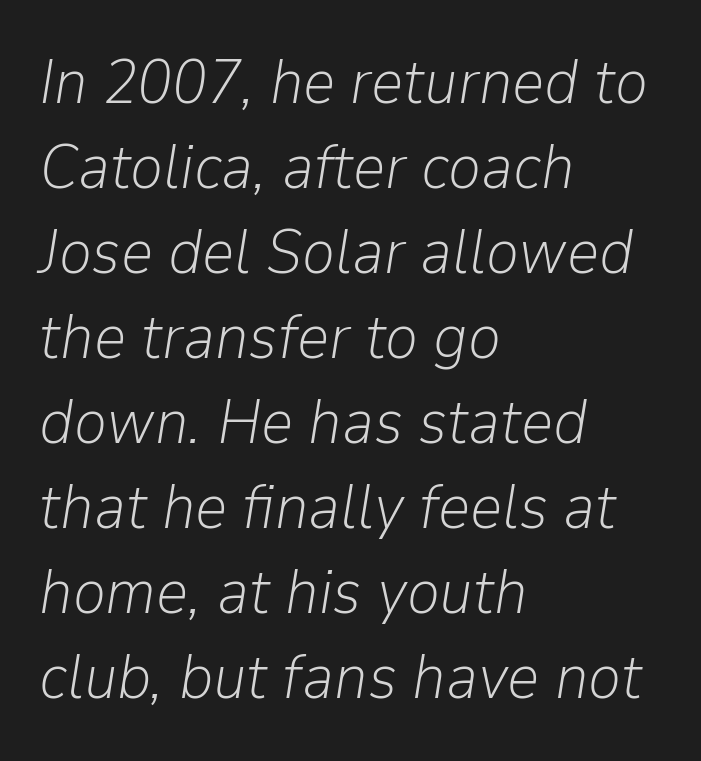
Leftover space on each line is placed entirely after the last word. The block of text has a typical density, with ordinary space between rows. This rendering features lettering with no underline. The cut favours lightness, reaching ordinary text weight at its darkest.
